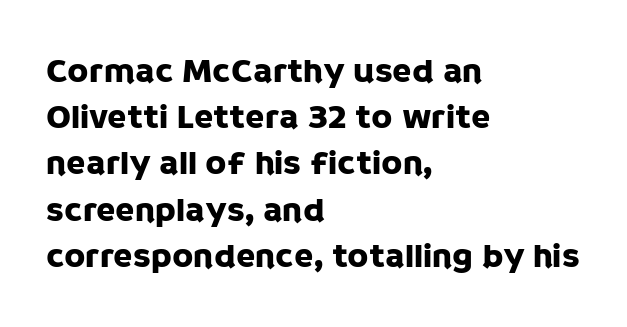
The image shows 35 px sans-serif type, upright; set left-aligned, normal line spacing (1.32x), normal letter spacing, not underlined; low stroke contrast and a large x-height.
